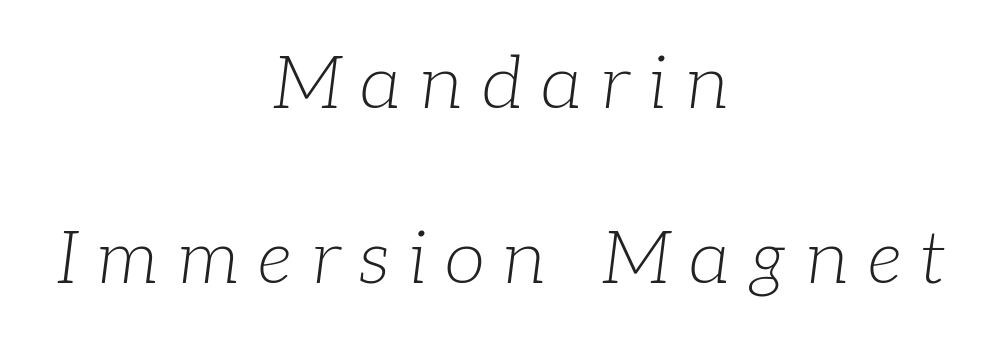
The image shows 74 px light serif type, italic (leaning right); set centered, loose line spacing (2.36x), unusually wide letter spacing (+0.25 em), not underlined; low stroke contrast and a medium x-height.
